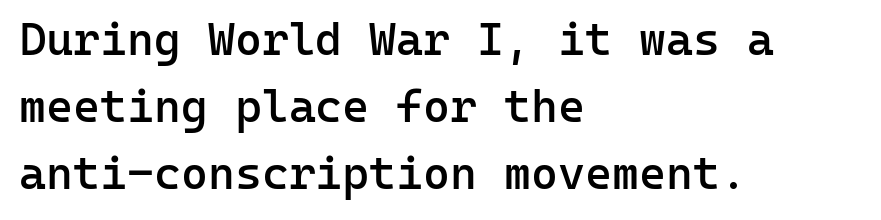
{"serif": "no", "italic": "no", "bold": "semi", "weight": "semibold", "width": "normal", "stroke_contrast": "low", "x_height": "medium", "monospaced": "yes", "underline": "no", "align": "left", "line_spacing": "normal", "line_spacing_ratio": 1.46, "letter_spacing": "normal", "letter_spacing_em": 0.0, "glyph_px": 46}
